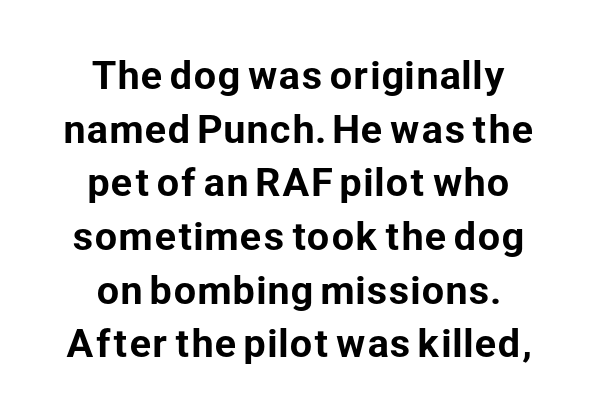
The image shows 36 px sans-serif type, upright; set normal line spacing (1.49x), normal letter spacing, not underlined; low stroke contrast and a medium x-height.
